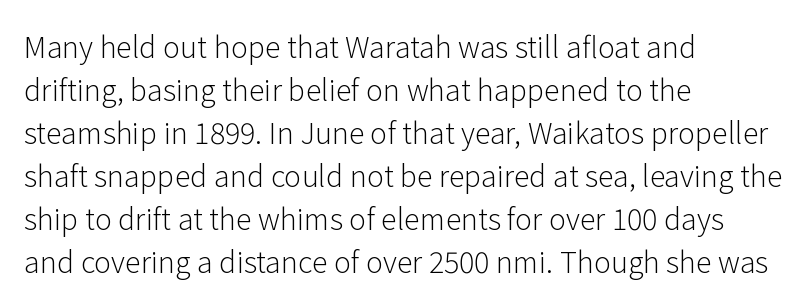
Q: Is the text bold? A: No.
Q: Is the text italic (slanted)? A: No, it is upright.
Q: Is the typeface a serif or a sans-serif typeface? A: Sans-serif.
Q: Is the text underlined? A: No.
Q: How is the paragraph aligned? A: Left-aligned.
Q: Is the spacing between letters normal or unusually wide? A: Normal.
Q: Is the spacing between lines tight, normal or loose? A: Normal.
Q: Width (condensed, normal, or wide)? A: Normal.
Q: Stroke contrast? A: Low.
Q: x-height? A: Medium.
Q: Monospaced? A: No.
